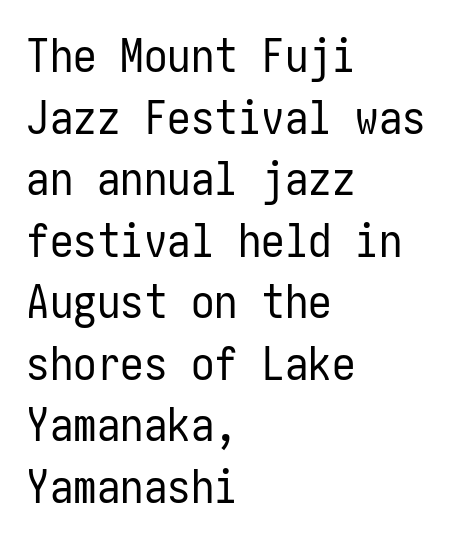
The image shows 47 px regular-weight, condensed sans-serif type, upright; set left-aligned, normal line spacing (1.31x), normal letter spacing, not underlined; low stroke contrast and a medium x-height.
